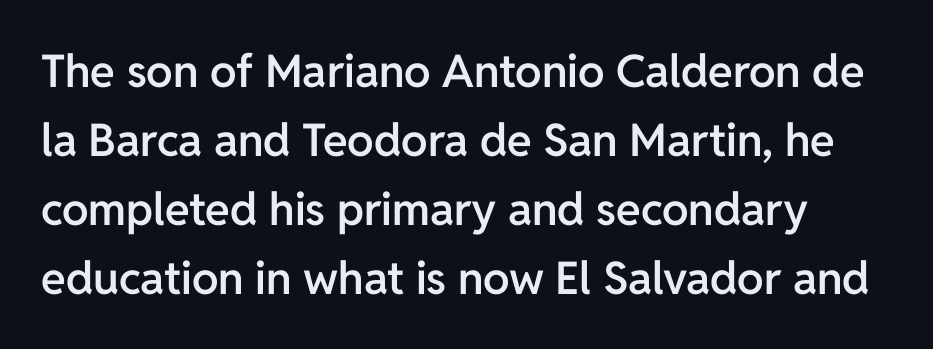
Q: Is the text bold? A: Semi-bold.
Q: Is the text italic (slanted)? A: No, it is upright.
Q: Is the typeface a serif or a sans-serif typeface? A: Sans-serif.
Q: Is the text underlined? A: No.
Q: Is the spacing between letters normal or unusually wide? A: Normal.
Q: Is the spacing between lines tight, normal or loose? A: Normal.
Q: Width (condensed, normal, or wide)? A: Normal.
Q: Stroke contrast? A: Low.
Q: x-height? A: Medium.
Q: Monospaced? A: No.
